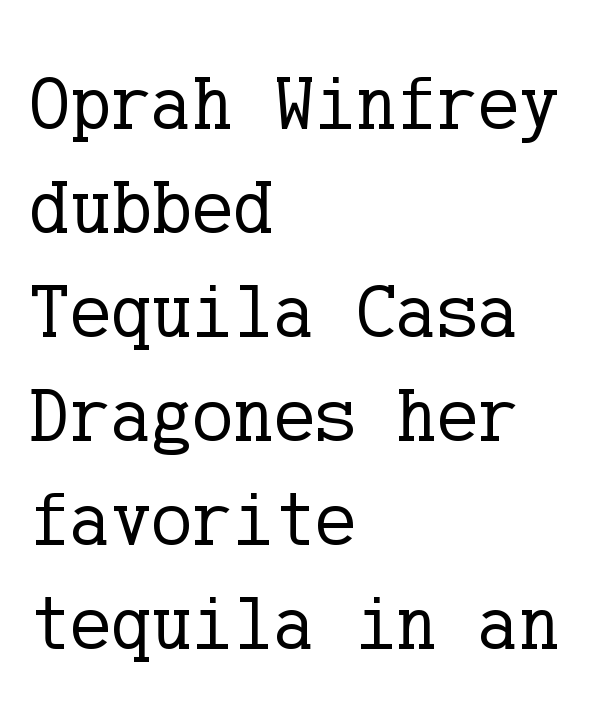
The image shows 77 px regular-weight serif type, upright; set left-aligned, normal line spacing (1.35x), normal letter spacing, not underlined; low stroke contrast and a medium x-height.
